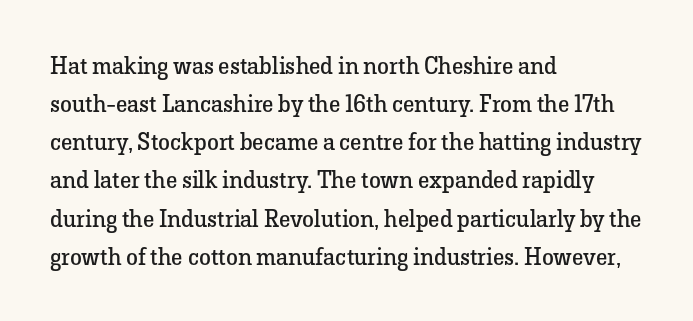
{"italic": "no", "bold": "no", "underline": "no", "align": "left", "line_spacing": "normal", "line_spacing_ratio": 1.59, "letter_spacing": "normal", "letter_spacing_em": 0.0, "glyph_px": 24}
